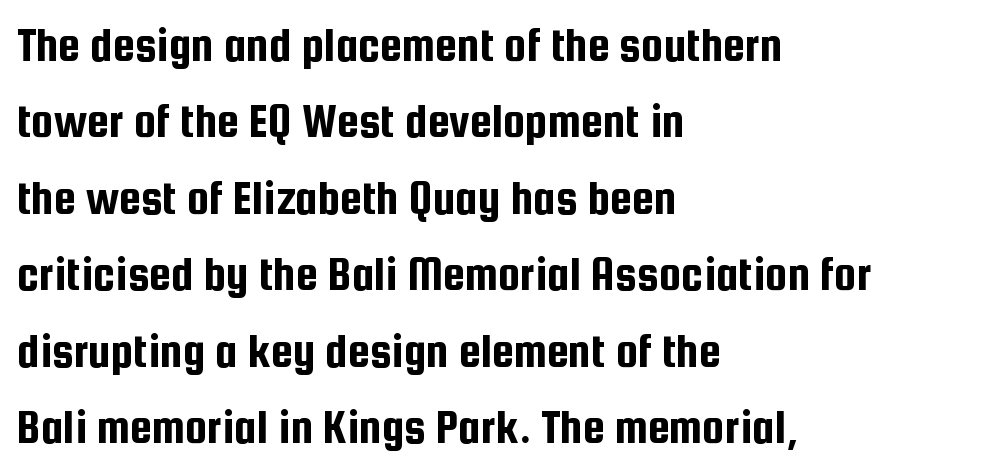
{"serif": "no", "italic": "no", "width": "condensed", "stroke_contrast": "low", "x_height": "medium", "monospaced": "no", "underline": "no", "align": "left", "line_spacing": "normal", "line_spacing_ratio": 1.53, "letter_spacing": "normal", "letter_spacing_em": 0.0, "glyph_px": 50}
